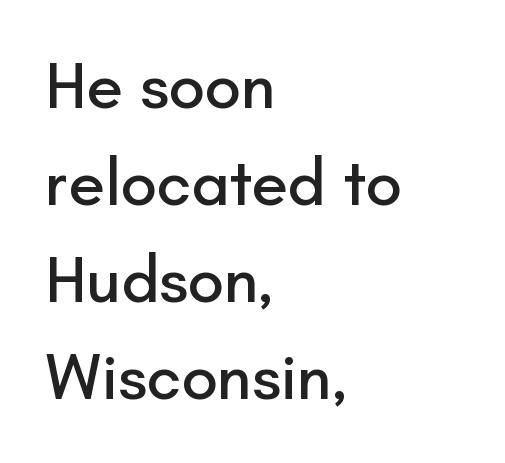
Q: Is the text italic (slanted)? A: No, it is upright.
Q: Is the typeface a serif or a sans-serif typeface? A: Sans-serif.
Q: Is the text underlined? A: No.
Q: How is the paragraph aligned? A: Left-aligned.
Q: Is the spacing between letters normal or unusually wide? A: Normal.
Q: Is the spacing between lines tight, normal or loose? A: Normal.
Q: Width (condensed, normal, or wide)? A: Normal.
Q: Stroke contrast? A: Low.
Q: x-height? A: Small.
Q: Monospaced? A: No.
